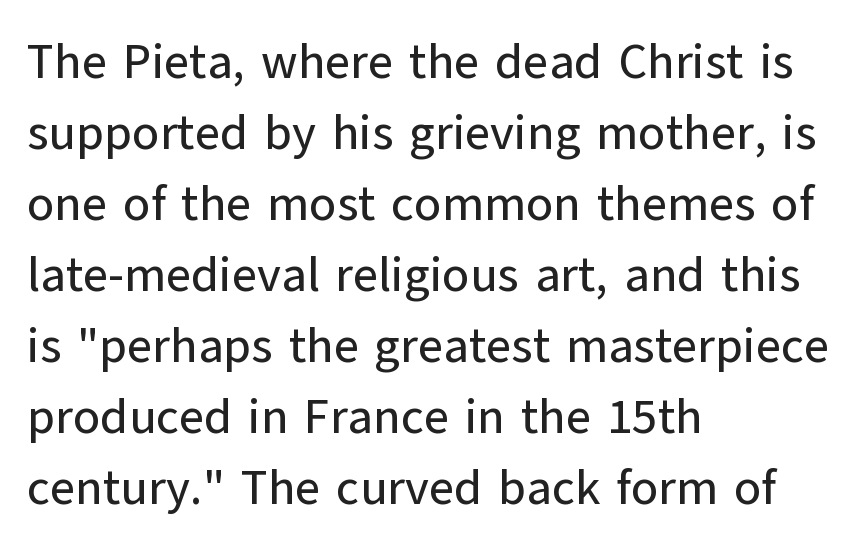
{"serif": "no", "italic": "no", "width": "normal", "stroke_contrast": "low", "x_height": "medium", "monospaced": "no", "underline": "no", "align": "left", "line_spacing": "normal", "line_spacing_ratio": 1.45, "letter_spacing": "normal", "letter_spacing_em": 0.0, "glyph_px": 49}
